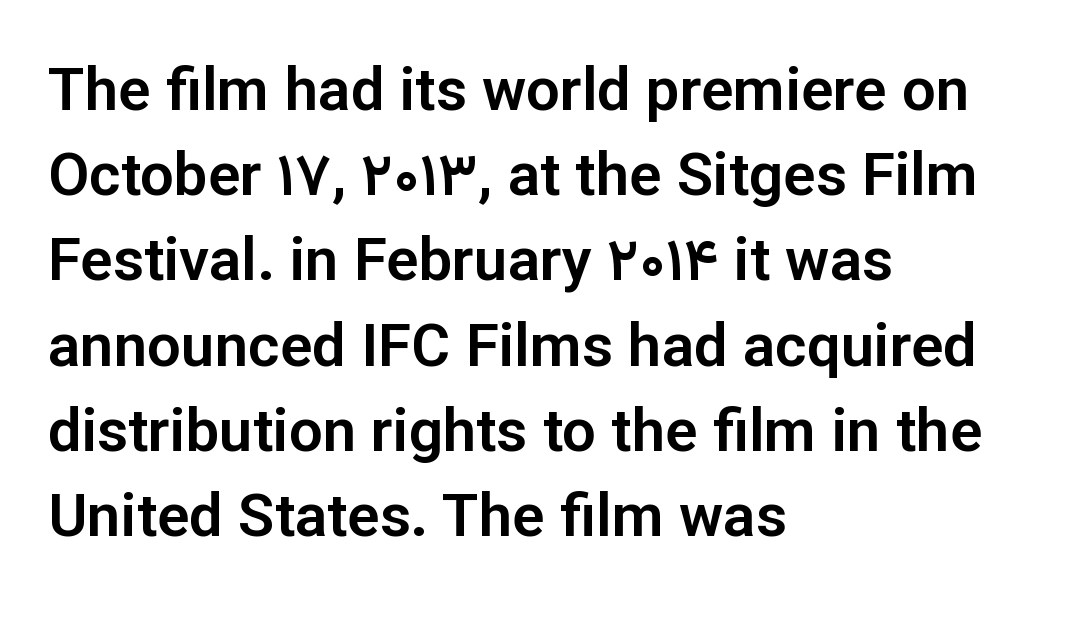
The image shows 60 px sans-serif type, upright; set left-aligned, normal line spacing (1.42x), normal letter spacing, not underlined; low stroke contrast and a medium x-height.
